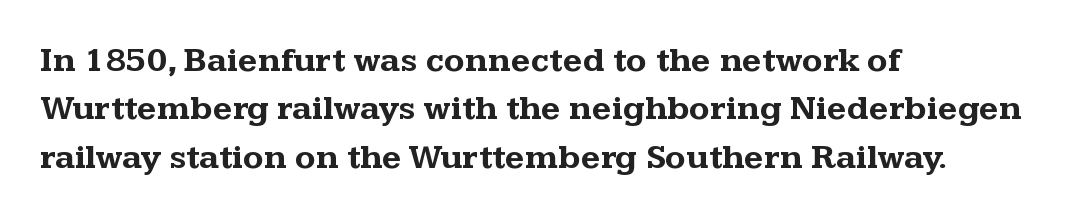
How heavy is the stroke? Heavy — this is a bold. Left-aligned paragraph, ragged on the right. The rendering uses natural spacing where letterforms have individual widths. Baseline-to-baseline distance is the conventional proportion of letter height. The string is rendered with underlining switched off.
